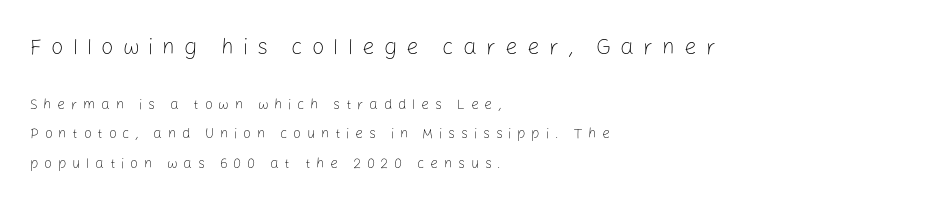
The tracking jumps out immediately: characters are airy and widely separated. Rule under the text: the space is simply empty. The designer dialed line spacing up above the default. On a weight scale, this lands at 450 or below. The rendering anchors every line to the left-hand side. The lettering stays uniformly vertical, giving the passage a roman look.
